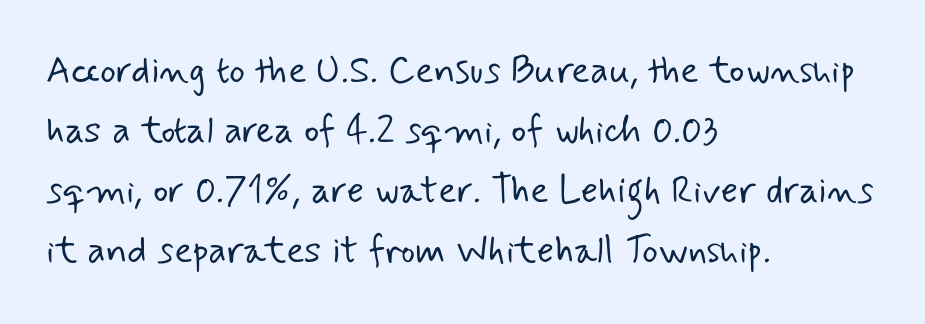
{"serif": "no", "bold": "no", "weight": "light", "width": "normal", "stroke_contrast": "low", "x_height": "small", "monospaced": "no", "underline": "no", "align": "left", "line_spacing": "normal", "line_spacing_ratio": 1.58, "letter_spacing": "normal", "letter_spacing_em": 0.0, "glyph_px": 38}
